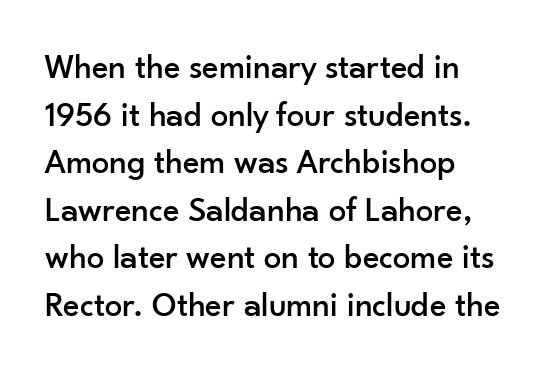
Q: Is the text italic (slanted)? A: No, it is upright.
Q: Is the typeface a serif or a sans-serif typeface? A: Sans-serif.
Q: Is the text underlined? A: No.
Q: How is the paragraph aligned? A: Left-aligned.
Q: Is the spacing between letters normal or unusually wide? A: Normal.
Q: Is the spacing between lines tight, normal or loose? A: Normal.
Q: Width (condensed, normal, or wide)? A: Normal.
Q: Stroke contrast? A: Low.
Q: x-height? A: Small.
Q: Monospaced? A: No.
